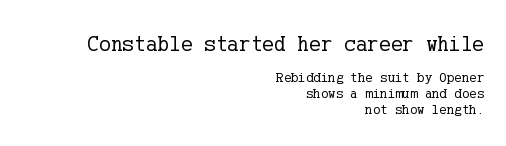
Q: Is the text bold? A: No.
Q: Is the text italic (slanted)? A: No, it is upright.
Q: Is the text underlined? A: No.
Q: How is the paragraph aligned? A: Right-aligned.
Q: Is the spacing between letters normal or unusually wide? A: Normal.
Q: Is the spacing between lines tight, normal or loose? A: Tight.
Q: Which block of text is set in a larger size, the first (top) or the second (bottom)? A: The first (top) one.
